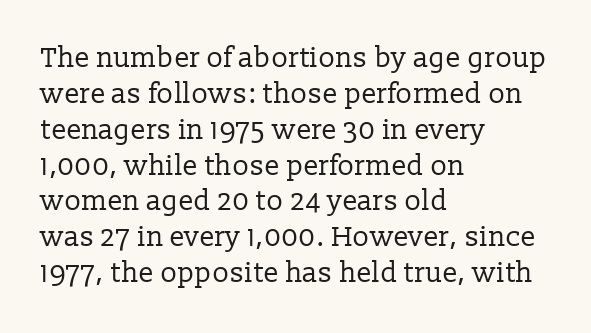
Letters have the restrained weight of plain body copy at most. The axis of the letterforms is exactly vertical. Caption: standard tracking, unaltered. If you drew a ruler down the left edge, every line would touch it. Leading matches the norm, producing a regular column. Honestly, there is no underline to notice here at all.
